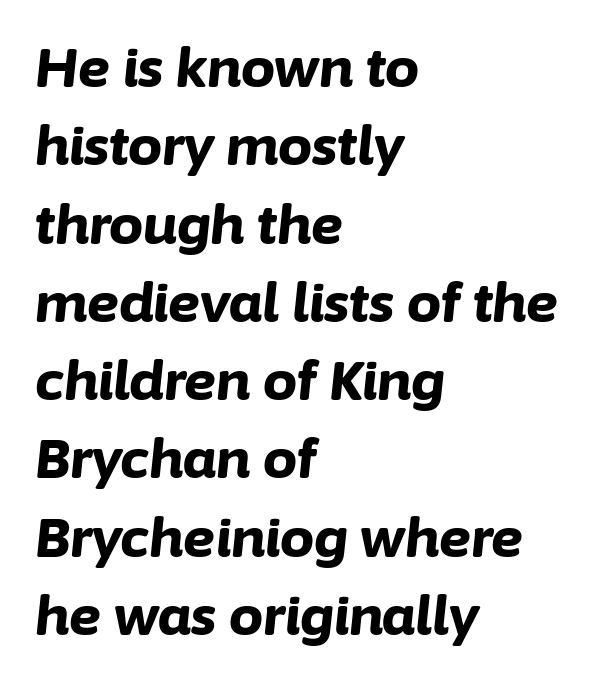
Q: Is the text bold? A: Yes.
Q: Is the text italic (slanted)? A: Yes, it leans right by about 6 degrees.
Q: Is the text underlined? A: No.
Q: How is the paragraph aligned? A: Left-aligned.
Q: Is the spacing between letters normal or unusually wide? A: Normal.
Q: Is the spacing between lines tight, normal or loose? A: Normal.
Q: Width (condensed, normal, or wide)? A: Normal.
Q: Stroke contrast? A: Low.
Q: x-height? A: Medium.
Q: Monospaced? A: No.
